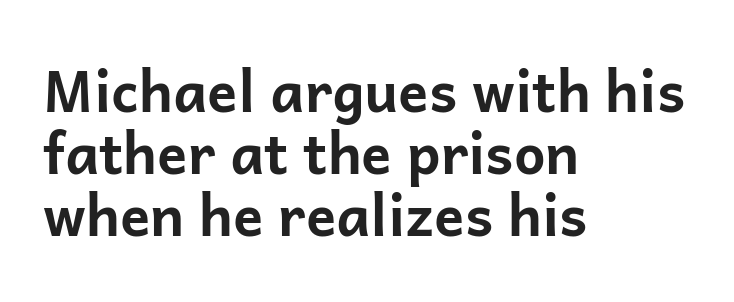
Q: Is the text bold? A: Yes.
Q: Is the text italic (slanted)? A: No, it is upright.
Q: Is the typeface a serif or a sans-serif typeface? A: Sans-serif.
Q: Is the text underlined? A: No.
Q: How is the paragraph aligned? A: Left-aligned.
Q: Is the spacing between letters normal or unusually wide? A: Normal.
Q: Is the spacing between lines tight, normal or loose? A: Tight.
Q: Width (condensed, normal, or wide)? A: Normal.
Q: Stroke contrast? A: Low.
Q: x-height? A: Medium.
Q: Monospaced? A: No.
